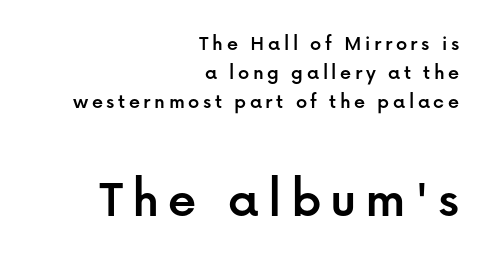
{"serif": "no", "italic": "no", "width": "normal", "stroke_contrast": "low", "x_height": "medium", "monospaced": "no", "underline": "no", "align": "right", "line_spacing": "normal", "line_spacing_ratio": 1.32, "larger_block": "second", "size_ratio": 2.55, "glyph_px": 56}
